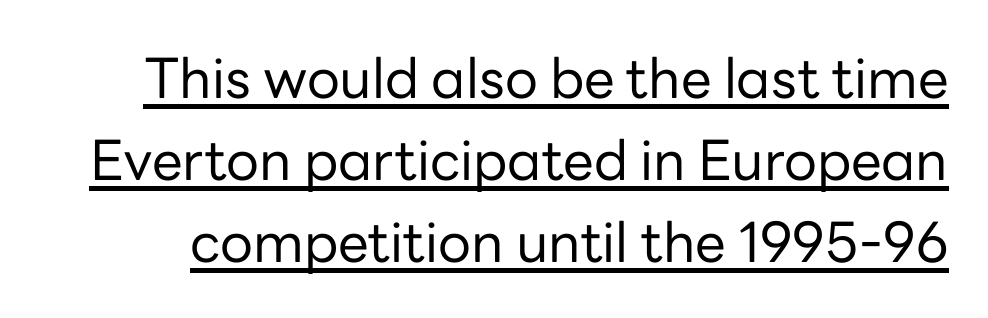
Q: Is the text bold? A: No.
Q: Is the text italic (slanted)? A: No, it is upright.
Q: Is the typeface a serif or a sans-serif typeface? A: Sans-serif.
Q: Is the text underlined? A: Yes.
Q: Is the spacing between letters normal or unusually wide? A: Normal.
Q: Is the spacing between lines tight, normal or loose? A: Normal.
Q: Width (condensed, normal, or wide)? A: Normal.
Q: Stroke contrast? A: Low.
Q: x-height? A: Medium.
Q: Monospaced? A: No.
